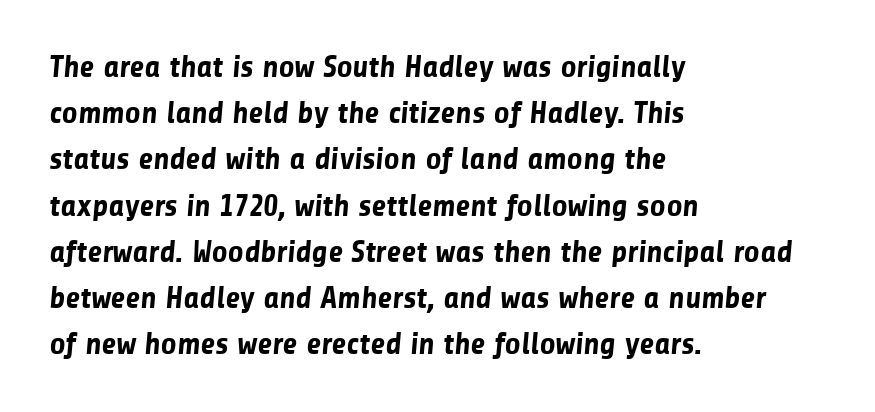
This sample is left-justified, so line endings fall wherever the words run out. Typesetter's note: full bold, strokes at maximum text heaviness. Do the characters align in a grid? No, the font is proportional. In terms of leading, this rendering sits right in the middle. Grotesque or geometric, the face here clearly has no serifs. The letterforms sit shoulder to shoulder at normal distance.
